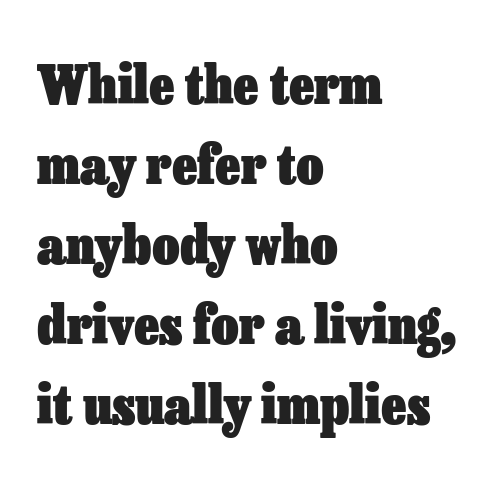
Q: Is the text bold? A: Yes.
Q: Is the text italic (slanted)? A: No, it is upright.
Q: Is the text underlined? A: No.
Q: How is the paragraph aligned? A: Left-aligned.
Q: Is the spacing between letters normal or unusually wide? A: Normal.
Q: Is the spacing between lines tight, normal or loose? A: Normal.
Q: Width (condensed, normal, or wide)? A: Normal.
Q: Stroke contrast? A: Low.
Q: x-height? A: Medium.
Q: Monospaced? A: No.
